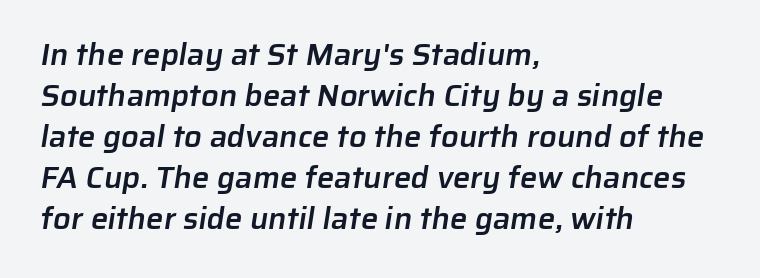
Q: Is the text bold? A: Semi-bold.
Q: Is the typeface a serif or a sans-serif typeface? A: Sans-serif.
Q: Is the text underlined? A: No.
Q: How is the paragraph aligned? A: Left-aligned.
Q: Is the spacing between letters normal or unusually wide? A: Normal.
Q: Is the spacing between lines tight, normal or loose? A: Normal.
Q: Width (condensed, normal, or wide)? A: Normal.
Q: Stroke contrast? A: Low.
Q: x-height? A: Medium.
Q: Monospaced? A: No.
